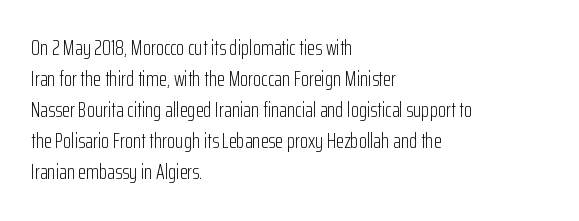
No chunkiness to these letters — they're not bold. The area under the type is left untouched. This rendering uses left alignment, leaving the right contour irregular. The font's upright variant was chosen for this text. Compared with typical body copy, the letter spacing here is the same.
